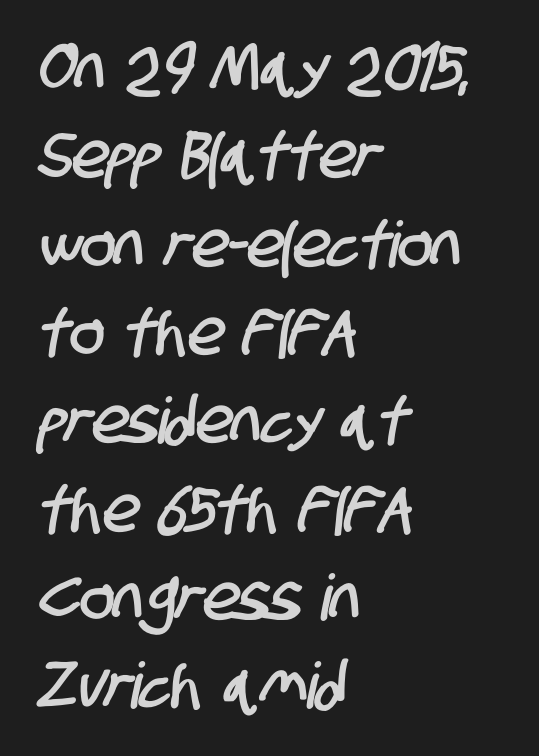
Q: Is the typeface a serif or a sans-serif typeface? A: Sans-serif.
Q: Is the text underlined? A: No.
Q: How is the paragraph aligned? A: Left-aligned.
Q: Is the spacing between letters normal or unusually wide? A: Normal.
Q: Is the spacing between lines tight, normal or loose? A: Normal.
Q: Width (condensed, normal, or wide)? A: Condensed.
Q: Stroke contrast? A: Low.
Q: x-height? A: Large.
Q: Monospaced? A: No.
